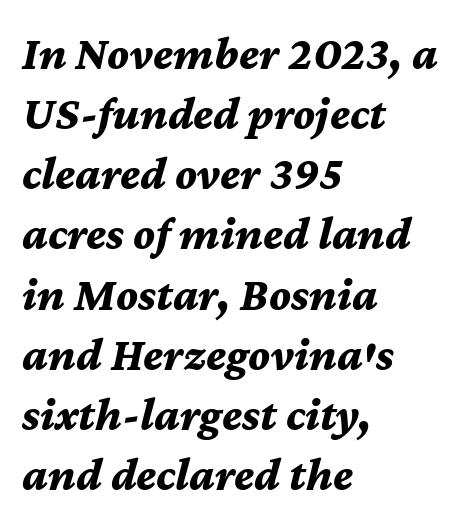
The rendering uses natural spacing where letterforms have individual widths. Any mark beneath the type? The region is blank. The specimen reads as italic at a glance. Strokes here are thick enough to call this a true bold. Tracking here is standard; glyphs follow each other at the usual distance.
